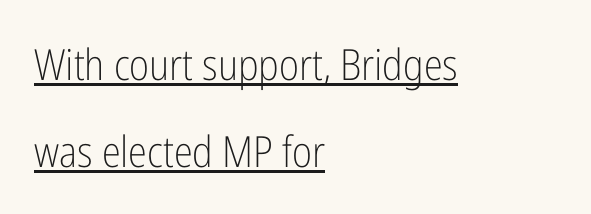
The image shows 43 px light, condensed sans-serif type, upright; set left-aligned, loose line spacing (2.02x), normal letter spacing, underlined; low stroke contrast and a medium x-height.
